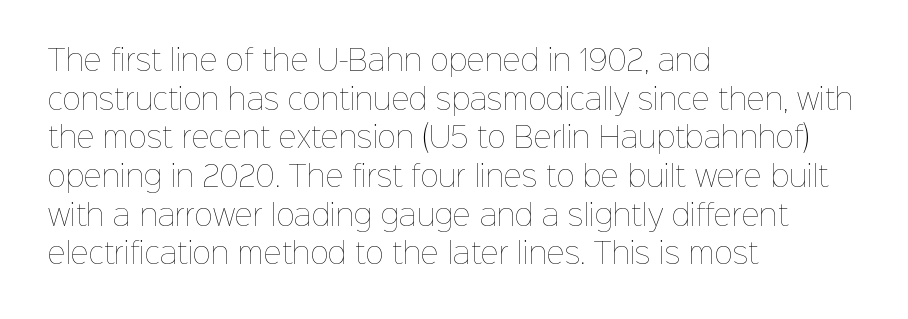
The image shows 28 px thin type, upright; set left-aligned, normal line spacing (1.38x), normal letter spacing, not underlined; low stroke contrast and a medium x-height.
